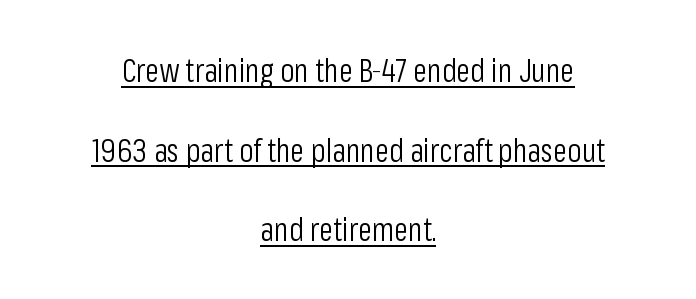
Q: Is the text bold? A: No.
Q: Is the text italic (slanted)? A: No, it is upright.
Q: Is the typeface a serif or a sans-serif typeface? A: Sans-serif.
Q: Is the text underlined? A: Yes.
Q: How is the paragraph aligned? A: Centered.
Q: Is the spacing between letters normal or unusually wide? A: Normal.
Q: Is the spacing between lines tight, normal or loose? A: Loose.
Q: Width (condensed, normal, or wide)? A: Condensed.
Q: Stroke contrast? A: Low.
Q: x-height? A: Medium.
Q: Monospaced? A: No.
